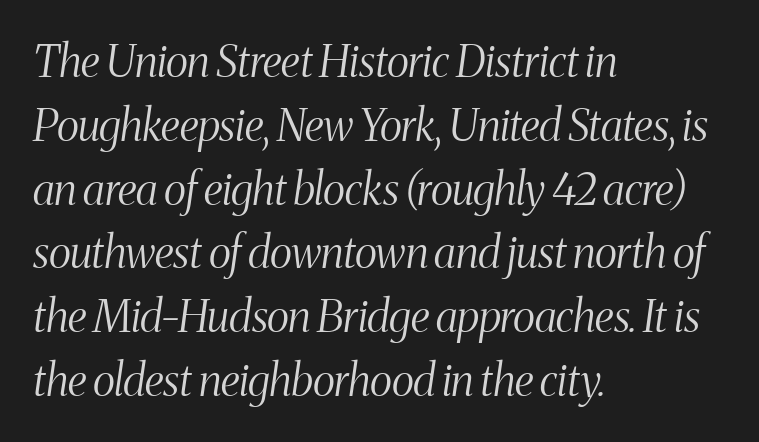
The image shows 44 px light, condensed serif type, italic (leaning right); set left-aligned, normal line spacing (1.45x), normal letter spacing, not underlined; medium stroke contrast and a medium x-height.
